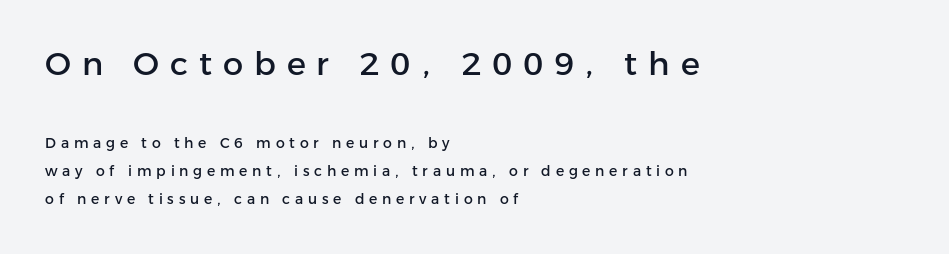
{"serif": "no", "italic": "no", "width": "normal", "stroke_contrast": "low", "x_height": "medium", "monospaced": "no", "underline": "no", "align": "left", "line_spacing": "loose", "line_spacing_ratio": 2.01, "letter_spacing": "wide", "letter_spacing_em": 0.34, "larger_block": "first", "size_ratio": 2.29, "glyph_px": 32}
